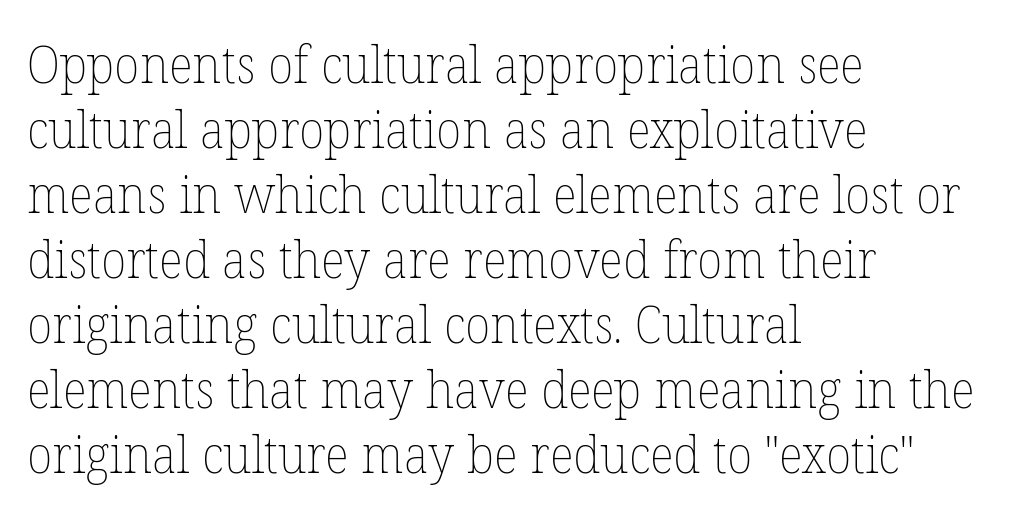
{"italic": "no", "bold": "no", "weight": "thin", "width": "normal", "stroke_contrast": "low", "x_height": "medium", "monospaced": "no", "underline": "no", "align": "left", "line_spacing": "normal", "line_spacing_ratio": 1.25, "letter_spacing": "normal", "letter_spacing_em": 0.0, "glyph_px": 52}
